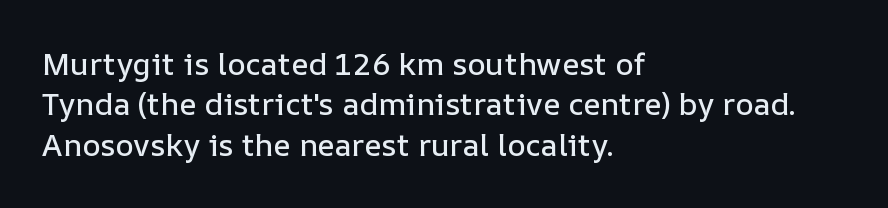
{"italic": "no", "width": "normal", "stroke_contrast": "low", "x_height": "medium", "monospaced": "no", "underline": "no", "align": "left", "line_spacing": "normal", "line_spacing_ratio": 1.3, "letter_spacing": "normal", "letter_spacing_em": 0.0, "glyph_px": 31}
